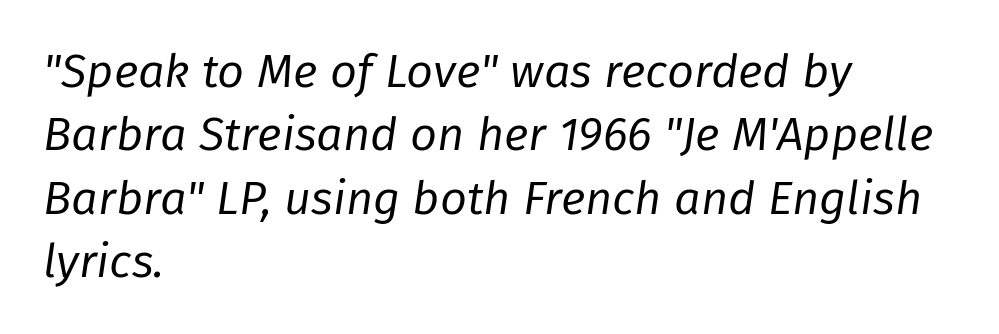
Q: Is the text bold? A: No.
Q: Is the text italic (slanted)? A: Yes, it leans right by about 8 degrees.
Q: Is the text underlined? A: No.
Q: How is the paragraph aligned? A: Left-aligned.
Q: Is the spacing between letters normal or unusually wide? A: Normal.
Q: Is the spacing between lines tight, normal or loose? A: Normal.
Q: Width (condensed, normal, or wide)? A: Normal.
Q: Stroke contrast? A: Low.
Q: x-height? A: Medium.
Q: Monospaced? A: No.
